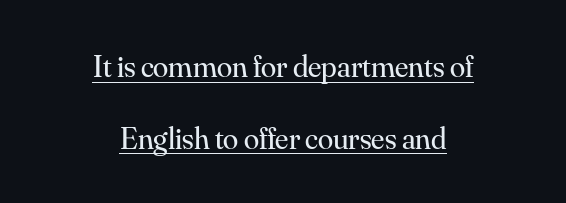
{"serif": "yes", "italic": "no", "bold": "no", "weight": "regular", "width": "normal", "stroke_contrast": "medium", "x_height": "small", "monospaced": "no", "underline": "yes", "align": "center", "line_spacing": "loose", "line_spacing_ratio": 2.31, "letter_spacing": "normal", "letter_spacing_em": 0.0, "glyph_px": 31}
